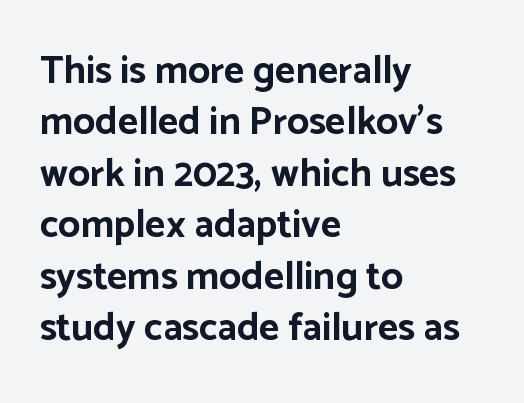
{"serif": "no", "italic": "no", "bold": "yes", "weight": "bold", "width": "normal", "stroke_contrast": "low", "x_height": "medium", "monospaced": "no", "underline": "no", "align": "left", "line_spacing": "normal", "line_spacing_ratio": 1.32, "letter_spacing": "normal", "letter_spacing_em": 0.0, "glyph_px": 39}
